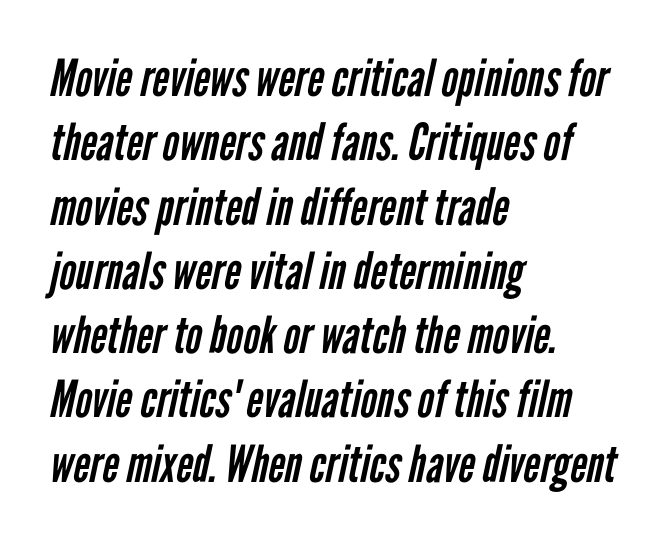
{"serif": "no", "bold": "no", "weight": "regular", "width": "condensed", "stroke_contrast": "low", "x_height": "medium", "monospaced": "no", "underline": "no", "align": "left", "line_spacing": "normal", "line_spacing_ratio": 1.26, "letter_spacing": "normal", "letter_spacing_em": 0.0, "glyph_px": 51}
